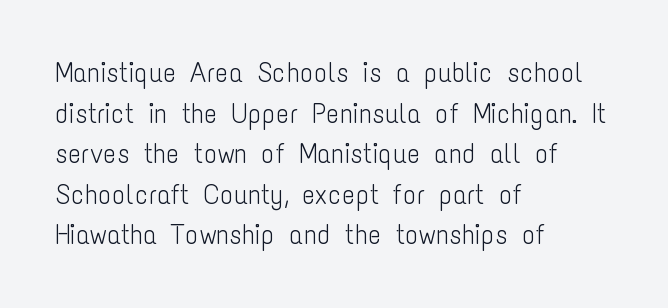
{"serif": "no", "italic": "no", "bold": "no", "weight": "light", "width": "condensed", "stroke_contrast": "low", "x_height": "medium", "monospaced": "no", "underline": "no", "align": "left", "line_spacing": "normal", "line_spacing_ratio": 1.45, "letter_spacing": "normal", "letter_spacing_em": 0.0, "glyph_px": 28}
